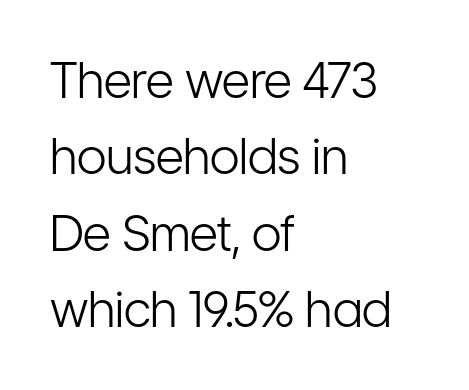
{"serif": "no", "italic": "no", "bold": "no", "weight": "light", "width": "condensed", "stroke_contrast": "low", "x_height": "medium", "monospaced": "no", "underline": "no", "align": "left", "line_spacing": "normal", "line_spacing_ratio": 1.56, "letter_spacing": "normal", "letter_spacing_em": 0.0, "glyph_px": 49}
